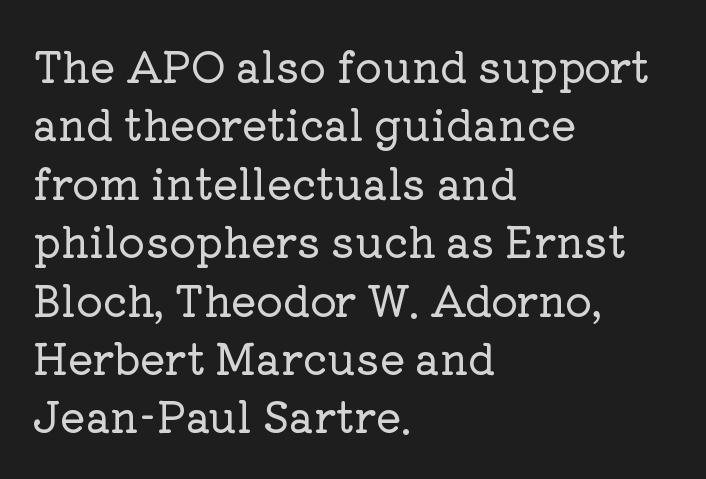
The image shows 42 px serif type, upright; set left-aligned, normal line spacing (1.39x), normal letter spacing, not underlined; low stroke contrast and a medium x-height.
